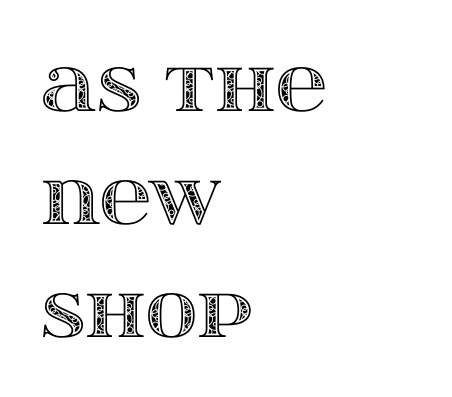
{"italic": "no", "width": "wide", "x_height": "large", "monospaced": "no", "underline": "no", "align": "left", "line_spacing": "normal", "line_spacing_ratio": 1.59, "letter_spacing": "normal", "letter_spacing_em": 0.0, "glyph_px": 71}
